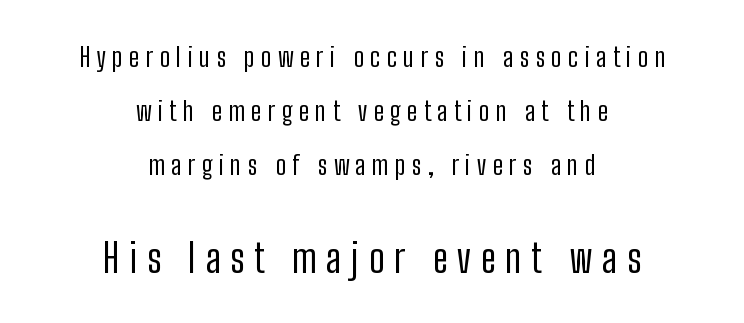
The image shows 39 px regular-weight, condensed sans-serif type, upright; set centered, loose line spacing (2.07x), unusually wide letter spacing (+0.25 em), not underlined; the second (bottom) block is 1.5x larger; low stroke contrast and a medium x-height.
